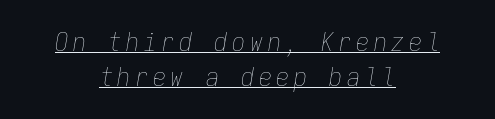
{"italic": "yes", "lean": "right", "slant_degrees": 9, "bold": "no", "underline": "yes", "align": "center", "line_spacing": "normal", "line_spacing_ratio": 1.33, "glyph_px": 26}
